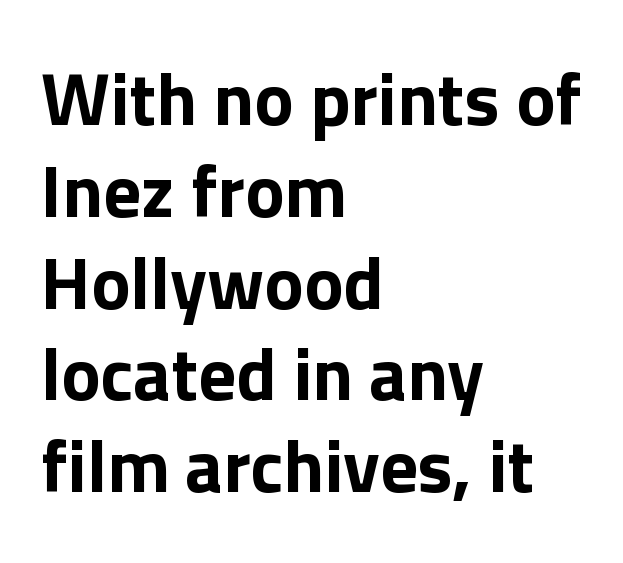
The image shows 74 px bold sans-serif type, upright; set left-aligned, line spacing 1.24x, normal letter spacing, not underlined; a medium x-height.
